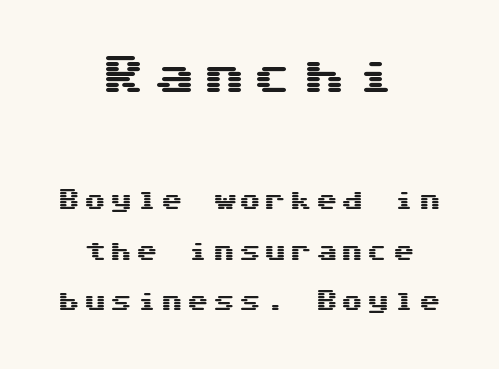
{"serif": "no", "italic": "no", "width": "wide", "stroke_contrast": "medium", "x_height": "medium", "underline": "no", "align": "center", "line_spacing": "loose", "line_spacing_ratio": 2.31, "larger_block": "first", "size_ratio": 1.95, "glyph_px": 43}
